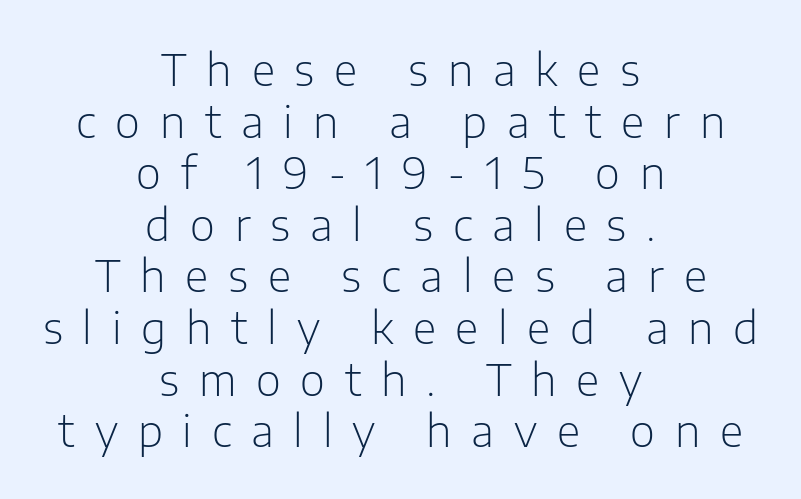
The image shows 43 px light sans-serif type, upright; set centered, line spacing 1.2x, unusually wide letter spacing (+0.46 em), not underlined; low stroke contrast and a medium x-height.
